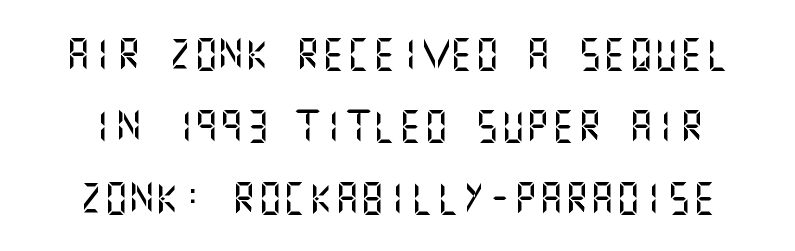
{"serif": "no", "italic": "no", "width": "normal", "stroke_contrast": "medium", "x_height": "large", "underline": "no", "line_spacing": "loose", "line_spacing_ratio": 2.25, "letter_spacing": "normal", "letter_spacing_em": 0.0, "glyph_px": 32}
